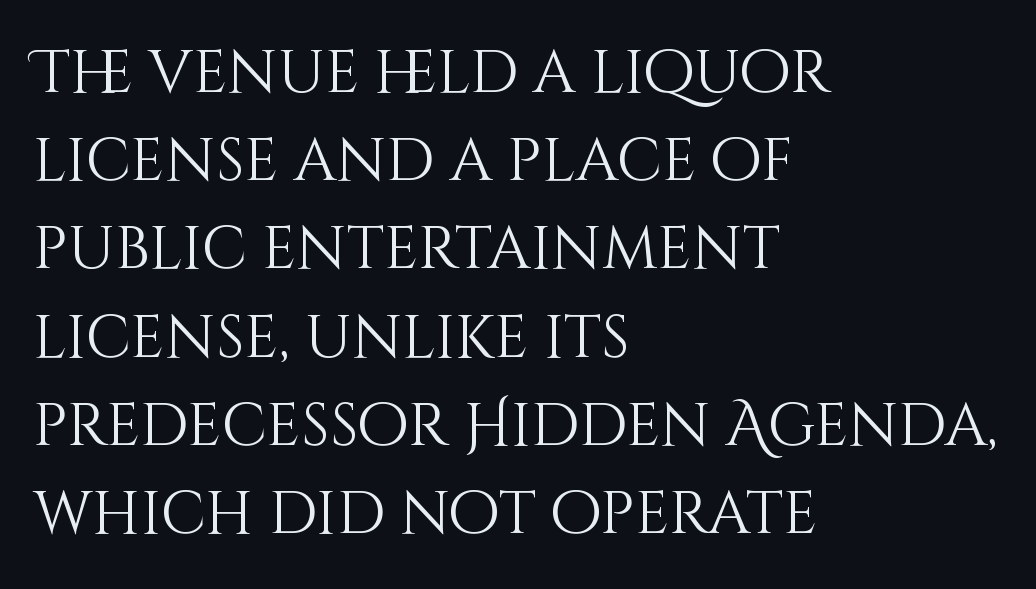
{"italic": "no", "bold": "no", "weight": "light", "width": "normal", "stroke_contrast": "medium", "x_height": "large", "monospaced": "no", "underline": "no", "align": "left", "line_spacing": "normal", "line_spacing_ratio": 1.47, "letter_spacing": "normal", "letter_spacing_em": 0.0, "glyph_px": 60}
